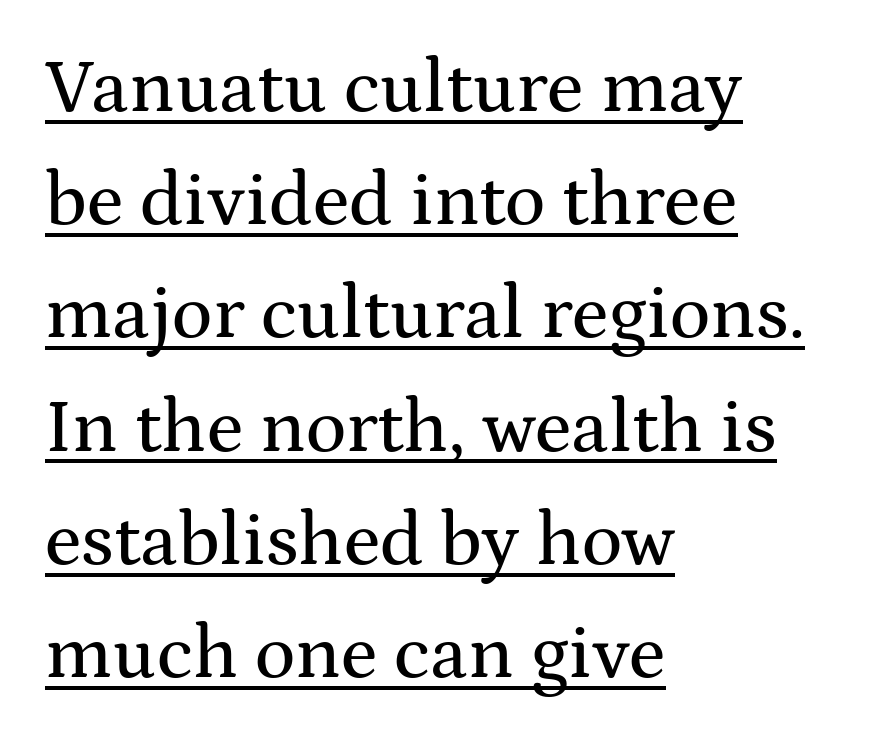
Q: Is the text italic (slanted)? A: No, it is upright.
Q: Is the typeface a serif or a sans-serif typeface? A: Serif.
Q: Is the text underlined? A: Yes.
Q: How is the paragraph aligned? A: Left-aligned.
Q: Is the spacing between letters normal or unusually wide? A: Normal.
Q: Is the spacing between lines tight, normal or loose? A: Normal.
Q: Width (condensed, normal, or wide)? A: Wide.
Q: Stroke contrast? A: Medium.
Q: x-height? A: Medium.
Q: Monospaced? A: No.
